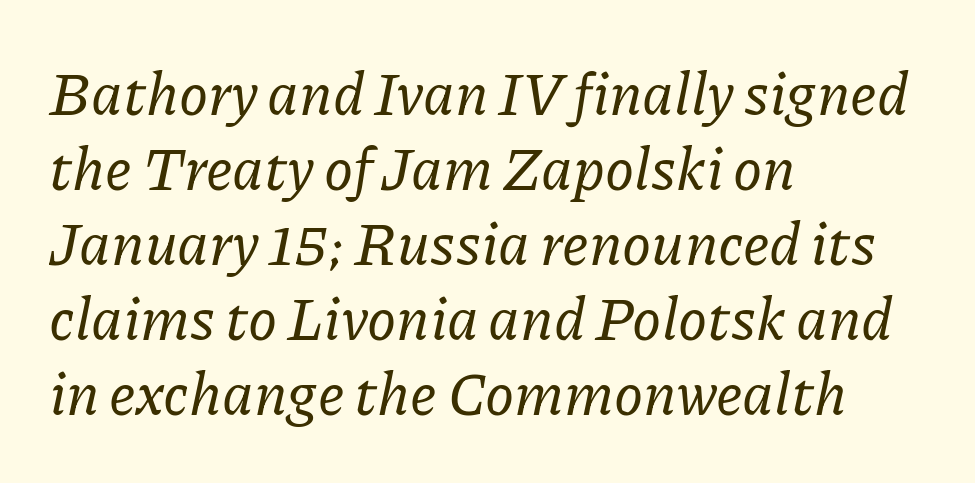
{"serif": "yes", "italic": "yes", "lean": "right", "slant_degrees": 11, "width": "normal", "stroke_contrast": "low", "x_height": "medium", "monospaced": "no", "underline": "no", "align": "left", "line_spacing": "normal", "line_spacing_ratio": 1.27, "letter_spacing": "normal", "letter_spacing_em": 0.0, "glyph_px": 59}
